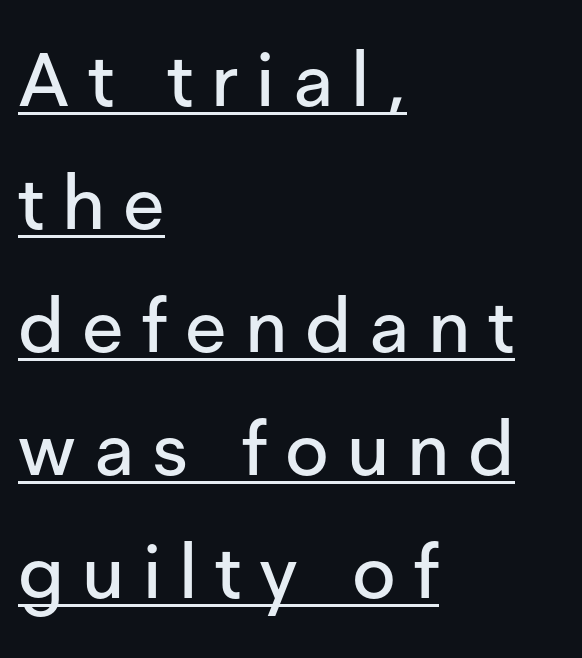
Honestly, the row spacing looks completely unremarkable. Is this a fixed-width face? No — the glyphs have proportional, varying widths. The setting favours the left margin, as ordinary paragraphs usually do. The glyphs are accompanied by a horizontal stroke just below them.
